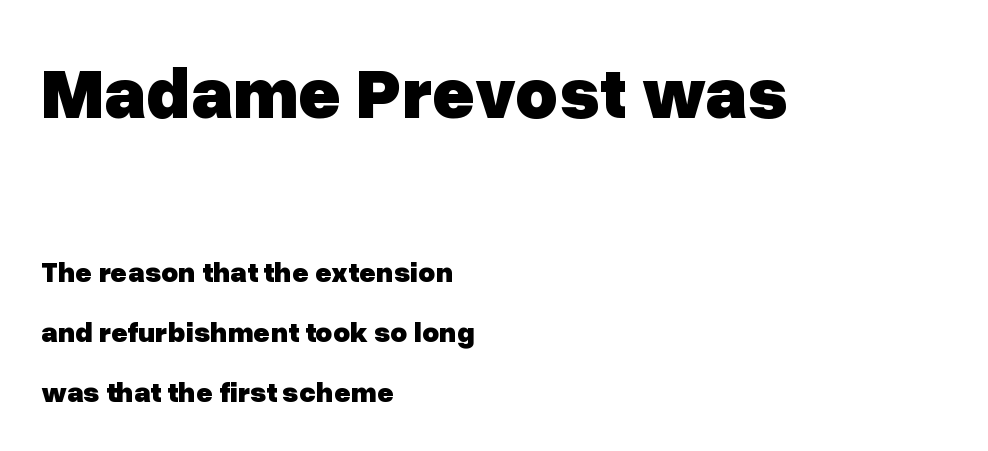
{"serif": "no", "italic": "no", "bold": "yes", "weight": "heavy", "width": "normal", "stroke_contrast": "low", "x_height": "medium", "monospaced": "no", "underline": "no", "align": "left", "line_spacing": "loose", "line_spacing_ratio": 2.07, "letter_spacing": "normal", "letter_spacing_em": 0.0, "larger_block": "first", "size_ratio": 2.52, "glyph_px": 73}
